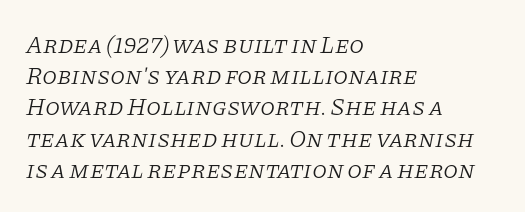
Slanted lettering throughout. Bare-footed words on every line. This block has exactly the height ordinary leading produces. Words appear dense and cohesive because spacing is normal.
